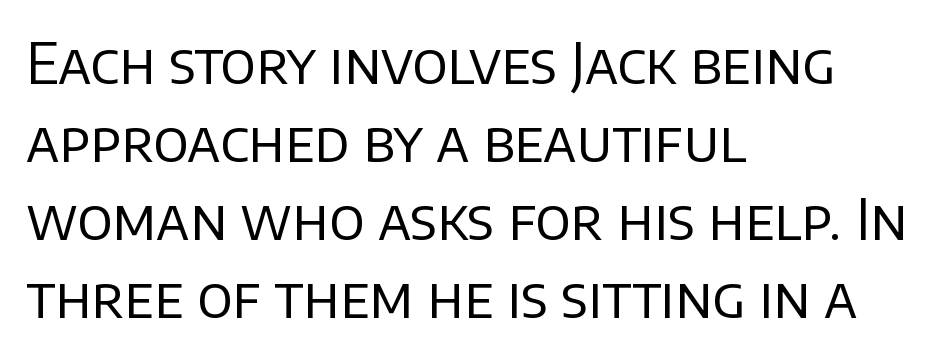
The image shows 56 px regular-weight sans-serif type, upright; set left-aligned, normal line spacing (1.39x), normal letter spacing, not underlined; low stroke contrast and a large x-height.
